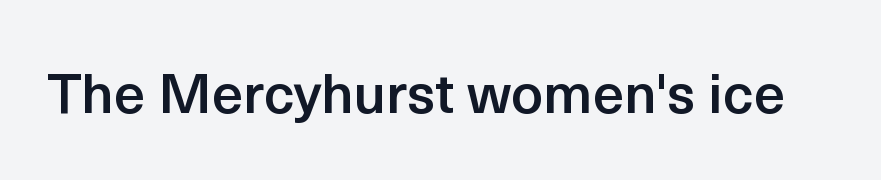
The image shows 56 px semibold sans-serif type, upright; set normal letter spacing, not underlined; a medium x-height.
